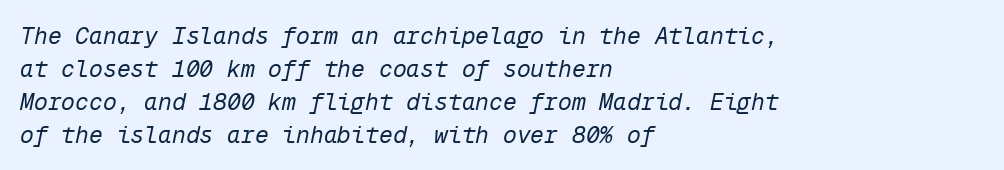
Q: Is the text bold? A: No.
Q: Is the text italic (slanted)? A: Yes, it leans right by about 12 degrees.
Q: Is the text underlined? A: No.
Q: How is the paragraph aligned? A: Left-aligned.
Q: Is the spacing between letters normal or unusually wide? A: Normal.
Q: Is the spacing between lines tight, normal or loose? A: Normal.
